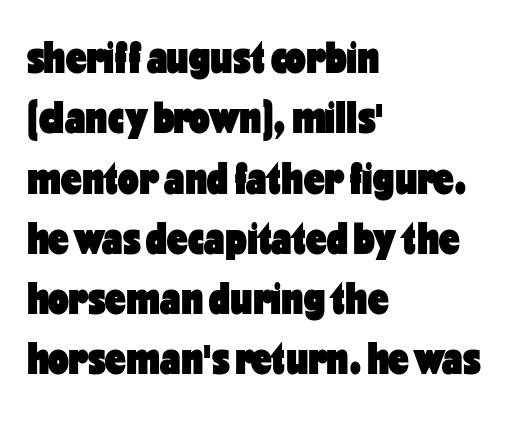
Q: Is the text bold? A: Yes.
Q: Is the text italic (slanted)? A: No, it is upright.
Q: Is the typeface a serif or a sans-serif typeface? A: Sans-serif.
Q: Is the text underlined? A: No.
Q: How is the paragraph aligned? A: Left-aligned.
Q: Is the spacing between letters normal or unusually wide? A: Normal.
Q: Is the spacing between lines tight, normal or loose? A: Normal.
Q: Width (condensed, normal, or wide)? A: Condensed.
Q: Stroke contrast? A: Low.
Q: x-height? A: Medium.
Q: Monospaced? A: No.
